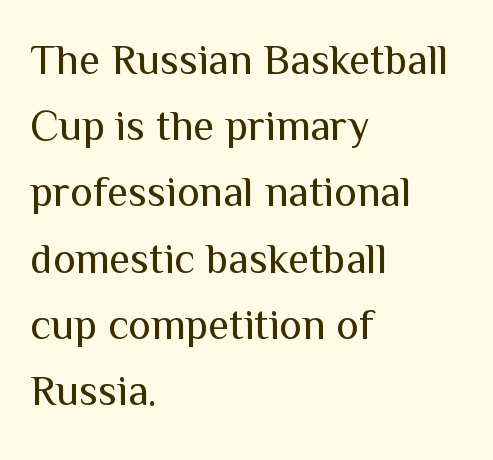
The image shows 43 px regular-weight sans-serif type, upright; set left-aligned, normal line spacing (1.54x), normal letter spacing, not underlined; medium stroke contrast and a medium x-height.
